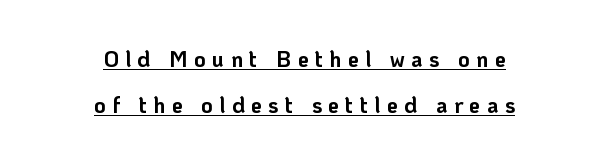
The rendering uses a large line-height, opening up the rows. The strokes are fattened all the way to bold. Beneath each row of characters lies a ruled line. Inter-character spacing is expanded well beyond the font's built-in metrics. Short and long lines alike share a common midpoint.
